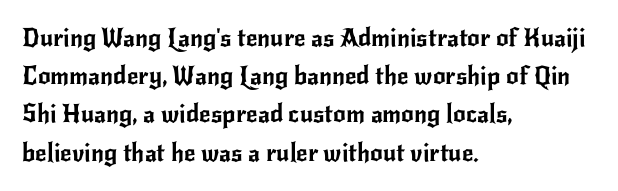
Descenders hang freely into open space. Teacher's note: observe the even left margin — that is flush-left alignment. The vertical gap from one line to the next is medium. If you drew a line through each stem, it would be perfectly vertical. The letters sit at their default tracking, neither squeezed nor spread.
